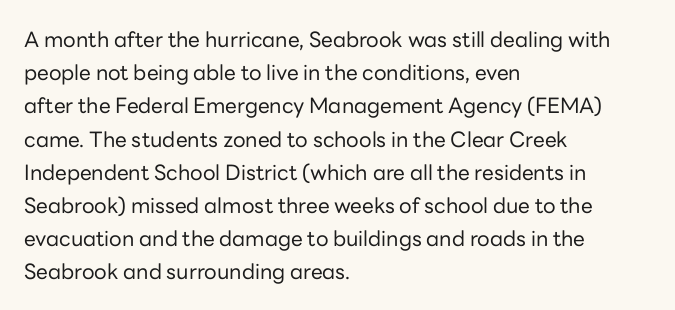
The face looks like a standard text weight, possibly lighter. Short and long lines alike share a common starting point at left. Vertically, the passage feels balanced, rows spaced as you'd expect. A bare baseline throughout the passage. Here the glyphs are tracked normally, forming tight word shapes.
